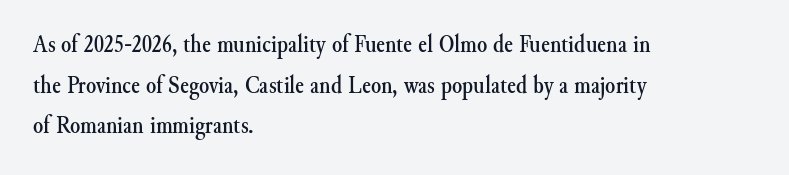
Q: Is the text italic (slanted)? A: No, it is upright.
Q: Is the text underlined? A: No.
Q: How is the paragraph aligned? A: Left-aligned.
Q: Is the spacing between letters normal or unusually wide? A: Normal.
Q: Is the spacing between lines tight, normal or loose? A: Normal.
